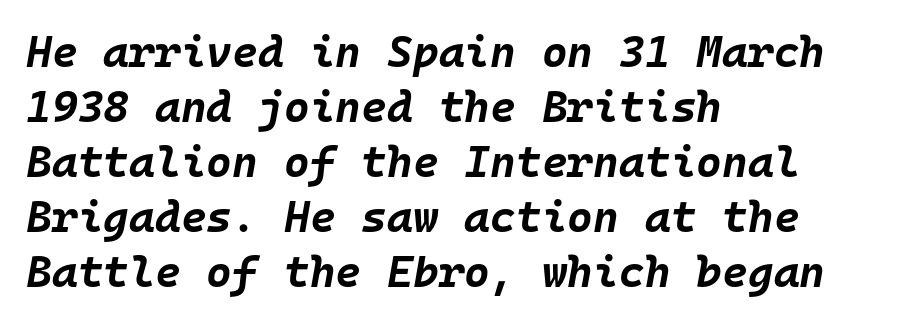
The image shows 44 px bold type, italic (leaning right), monospaced; set left-aligned, normal line spacing (1.25x), normal letter spacing, not underlined; low stroke contrast and a large x-height.
